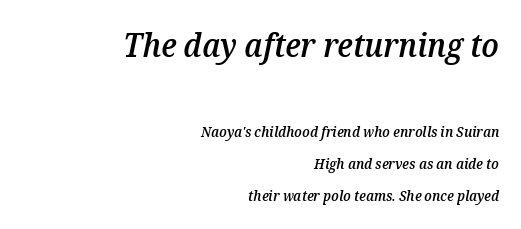
The image shows 32 px semibold type, italic (leaning right); set right-aligned, loose line spacing (2.31x), normal letter spacing, not underlined; the first (top) block is 2.29x larger; medium stroke contrast and a medium x-height.
